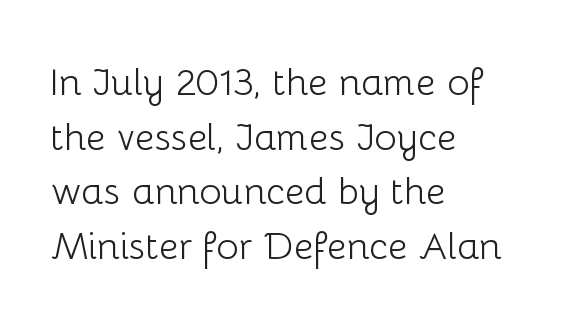
The image shows 38 px light sans-serif type, upright; set left-aligned, normal line spacing (1.44x), normal letter spacing, not underlined; low stroke contrast and a medium x-height.
